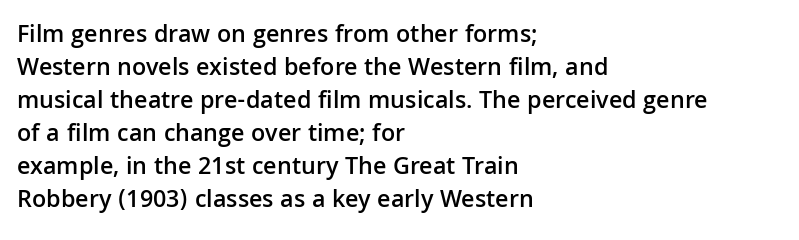
{"italic": "no", "bold": "semi", "underline": "no", "align": "left", "line_spacing": "normal", "line_spacing_ratio": 1.32, "letter_spacing": "normal", "letter_spacing_em": 0.0, "glyph_px": 25}
